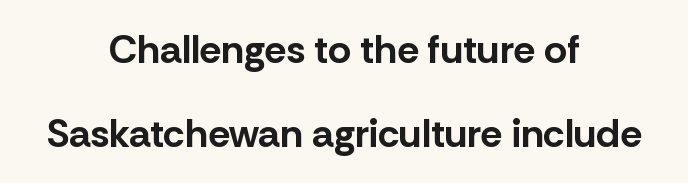
{"serif": "no", "italic": "no", "bold": "yes", "weight": "bold", "width": "normal", "stroke_contrast": "low", "x_height": "medium", "monospaced": "no", "underline": "no", "align": "center", "line_spacing": "loose", "line_spacing_ratio": 2.1, "letter_spacing": "normal", "letter_spacing_em": 0.0, "glyph_px": 40}
